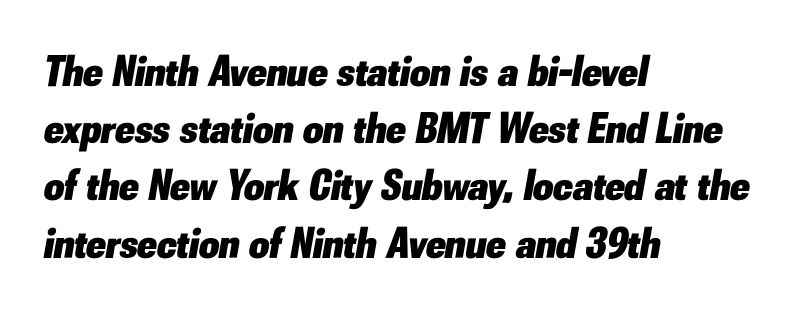
{"italic": "yes", "lean": "right", "slant_degrees": 10, "bold": "yes", "weight": "heavy", "width": "normal", "stroke_contrast": "low", "x_height": "small", "monospaced": "no", "underline": "no", "align": "left", "line_spacing": "normal", "line_spacing_ratio": 1.3, "letter_spacing": "normal", "letter_spacing_em": 0.0, "glyph_px": 44}
